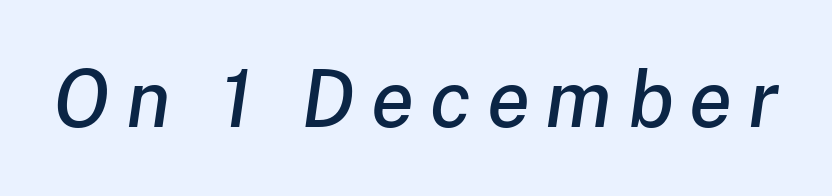
Q: Is the text italic (slanted)? A: Yes, it leans right by about 8 degrees.
Q: Is the text underlined? A: No.
Q: Is the spacing between letters normal or unusually wide? A: Unusually wide.
Q: Width (condensed, normal, or wide)? A: Normal.
Q: Stroke contrast? A: Low.
Q: x-height? A: Medium.
Q: Monospaced? A: No.
